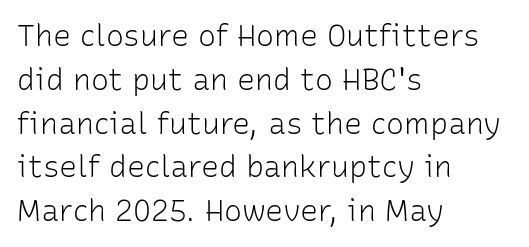
{"serif": "no", "italic": "no", "bold": "no", "weight": "light", "width": "normal", "stroke_contrast": "low", "x_height": "medium", "monospaced": "no", "underline": "no", "align": "left", "line_spacing": "normal", "line_spacing_ratio": 1.46, "letter_spacing": "normal", "letter_spacing_em": 0.0, "glyph_px": 30}
